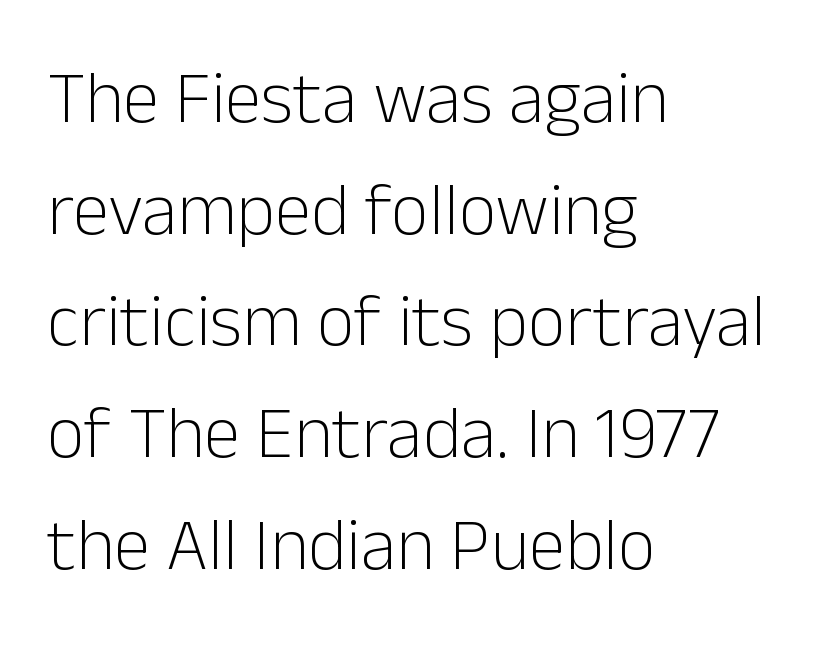
The image shows 74 px light sans-serif type, upright; set left-aligned, normal line spacing (1.51x), normal letter spacing, not underlined; low stroke contrast and a medium x-height.
